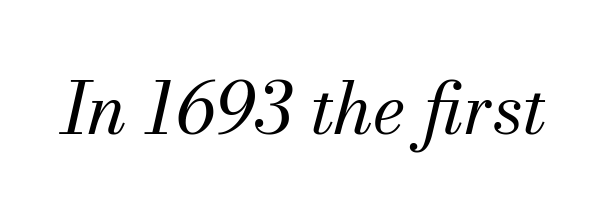
Note the varied advance widths — an 'i' is clearly narrower than an 'm'. In terms of letterform style, serifs are clearly present. Rule under the text: the space is simply empty. The characters are drawn with everyday or finer stroke widths. Between one letter and the next there's only the usual sliver of space.
